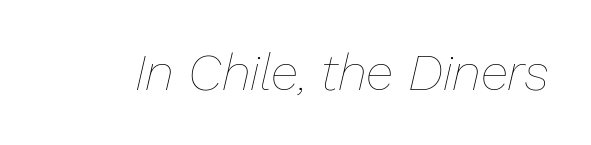
The image shows 51 px thin type, italic (leaning right); set normal letter spacing, not underlined; low stroke contrast and a medium x-height.
